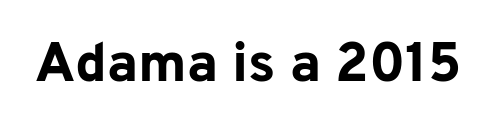
{"serif": "no", "italic": "no", "bold": "yes", "weight": "bold", "width": "normal", "stroke_contrast": "low", "x_height": "medium", "monospaced": "no", "underline": "no", "letter_spacing": "normal", "letter_spacing_em": 0.0, "glyph_px": 55}
